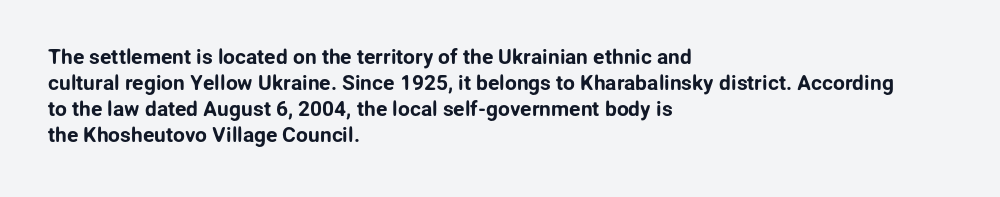
Q: Is the text italic (slanted)? A: No, it is upright.
Q: Is the text underlined? A: No.
Q: How is the paragraph aligned? A: Left-aligned.
Q: Is the spacing between letters normal or unusually wide? A: Normal.
